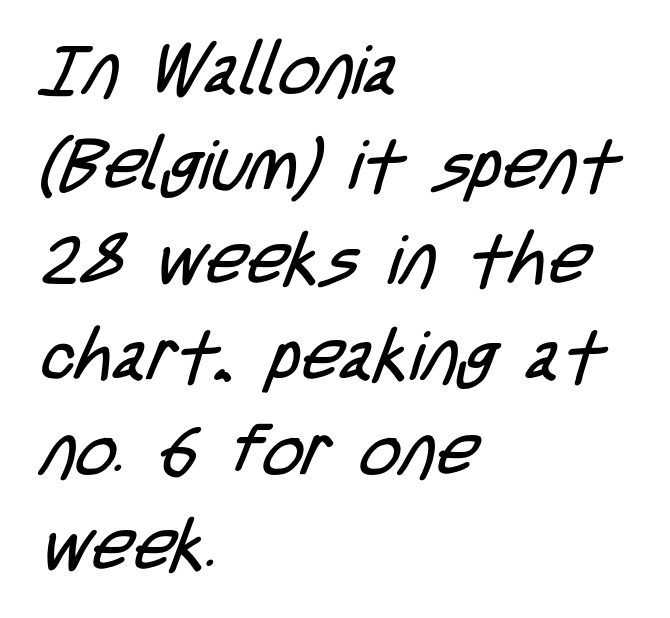
Q: Is the text bold? A: No.
Q: Is the typeface a serif or a sans-serif typeface? A: Sans-serif.
Q: Is the text underlined? A: No.
Q: How is the paragraph aligned? A: Left-aligned.
Q: Is the spacing between letters normal or unusually wide? A: Normal.
Q: Is the spacing between lines tight, normal or loose? A: Normal.
Q: Width (condensed, normal, or wide)? A: Condensed.
Q: Stroke contrast? A: Low.
Q: x-height? A: Large.
Q: Monospaced? A: No.
